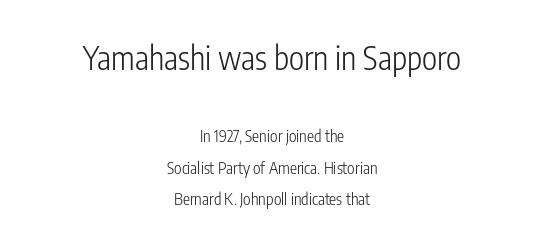
The strip under each line holds only bare page. The passage shown is not bold in any degree. The passage shown stacks its lines with a broad gap. The letterforms sit shoulder to shoulder at normal distance. Both edges are ragged and mirror each other, which tells us the setting is centered.
